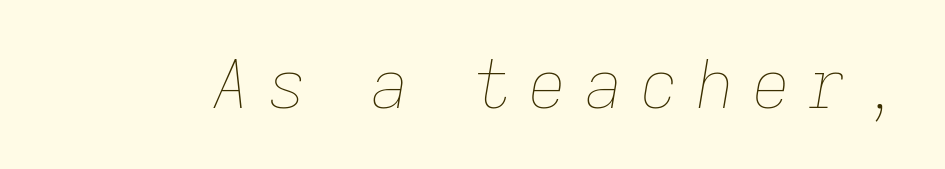
The image shows 67 px thin type, italic (leaning right); set unusually wide letter spacing (+0.26 em), not underlined; low stroke contrast and a medium x-height.
